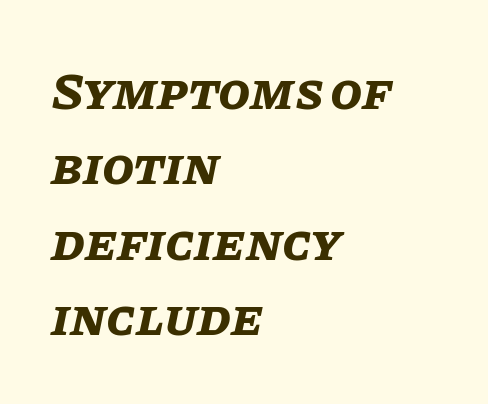
The letters advance in unequal steps, a hallmark of proportional type. The rendering uses a moderate line-height, typical for paragraphs. The specimen reads as italic at a glance. Is the letter spacing exaggerated? No — it looks like the ordinary default. Line starts are locked; line ends wander. The zone under the glyphs is completely vacant.
